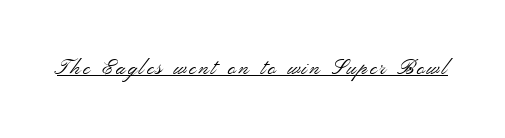
No extra ink here — the face is not bold. The rendered words wear a rule along their underside.
